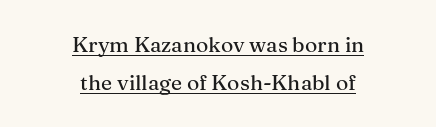
Q: Is the text italic (slanted)? A: No, it is upright.
Q: Is the text underlined? A: Yes.
Q: How is the paragraph aligned? A: Centered.
Q: Is the spacing between letters normal or unusually wide? A: Normal.
